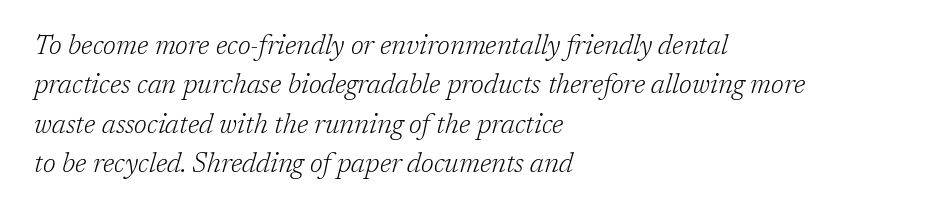
{"italic": "yes", "lean": "right", "slant_degrees": 17, "bold": "no", "underline": "no", "align": "left", "line_spacing": "normal", "line_spacing_ratio": 1.46, "letter_spacing": "normal", "letter_spacing_em": 0.0, "glyph_px": 27}
